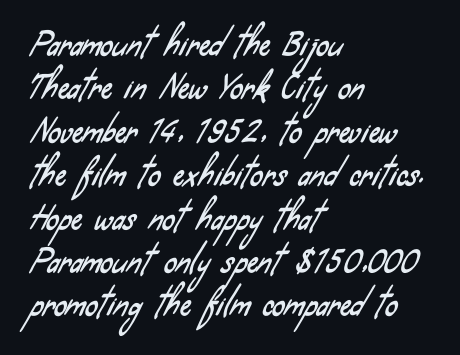
Look at the bottom of the vertical strokes: they stop flat, with no serifs. What stands out about the letter spacing? Nothing — it is the standard amount. The rendering uses natural spacing where letterforms have individual widths. Honestly, there is no underline to notice here at all. These lines stack with their left ends in a neat column. Baseline-to-baseline distance is the conventional proportion of letter height.
